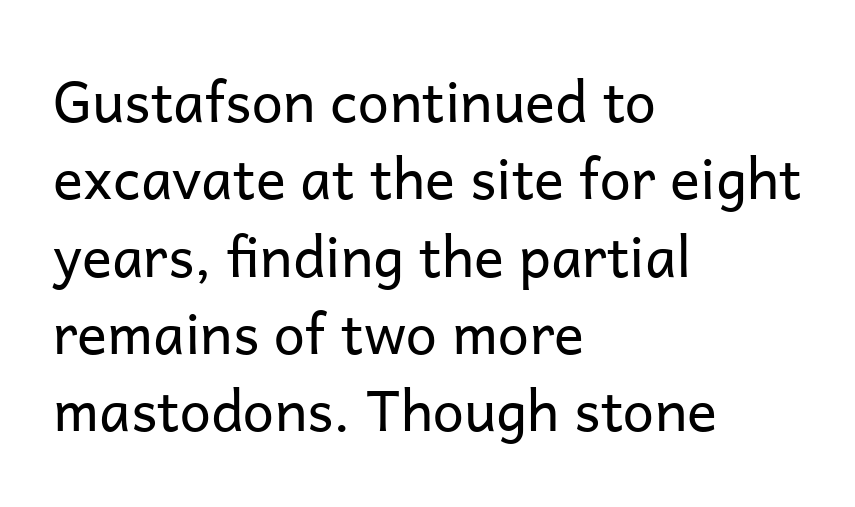
The image shows 56 px regular-weight sans-serif type, upright; set left-aligned, normal line spacing (1.38x), normal letter spacing, not underlined; low stroke contrast and a medium x-height.
